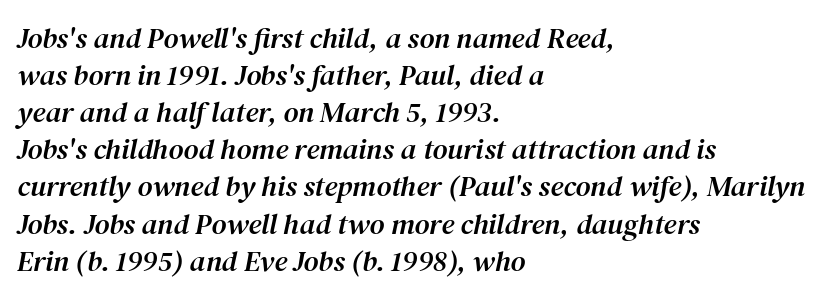
The image shows 29 px serif type, italic (leaning right); set left-aligned, normal line spacing (1.28x), normal letter spacing, not underlined; medium stroke contrast and a medium x-height.
